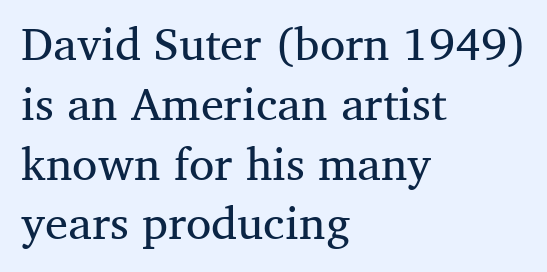
{"serif": "yes", "italic": "no", "bold": "no", "weight": "regular", "width": "normal", "stroke_contrast": "medium", "x_height": "medium", "monospaced": "no", "underline": "no", "align": "left", "line_spacing": "normal", "line_spacing_ratio": 1.3, "letter_spacing": "normal", "letter_spacing_em": 0.0, "glyph_px": 46}
